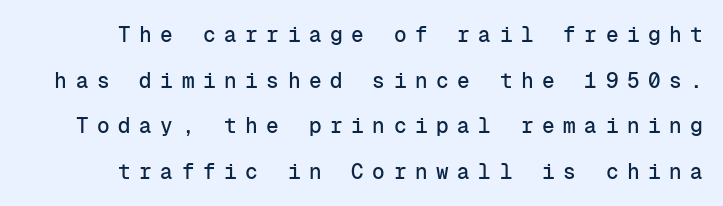
{"italic": "no", "underline": "no", "line_spacing": "loose", "line_spacing_ratio": 2.17, "letter_spacing": "wide", "letter_spacing_em": 0.41, "glyph_px": 21}
